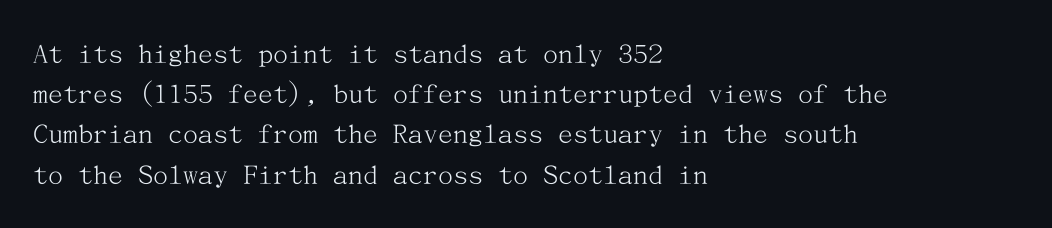
Serif or sans? Serif — the stroke terminals have little feet. All the whitespace from short lines collects on the right. The font is comparable to plain body text, perhaps lighter. This is roman type, the default non-slanted kind. Between one letter and the next there's only the usual sliver of space. The gap between lines stays unmarked.
